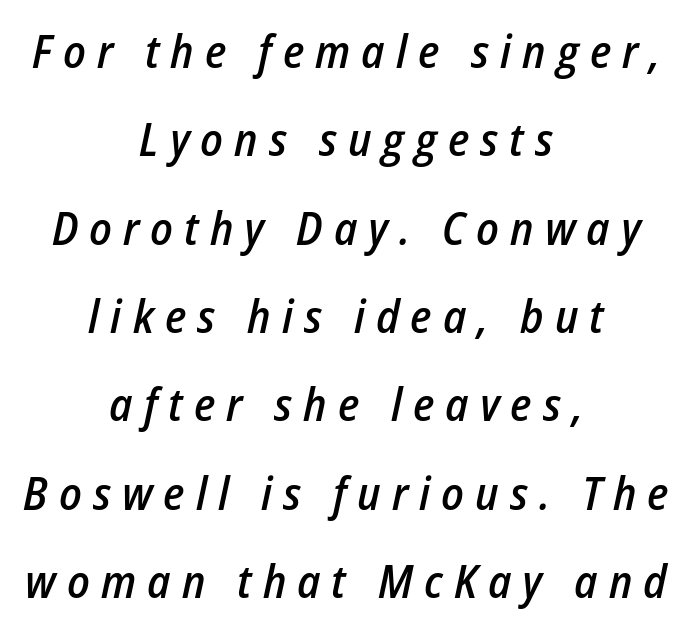
{"italic": "yes", "lean": "right", "slant_degrees": 12, "bold": "semi", "weight": "semibold", "width": "condensed", "stroke_contrast": "low", "x_height": "medium", "monospaced": "no", "underline": "no", "align": "center", "line_spacing": "loose", "line_spacing_ratio": 1.92, "letter_spacing": "wide", "letter_spacing_em": 0.24, "glyph_px": 46}
